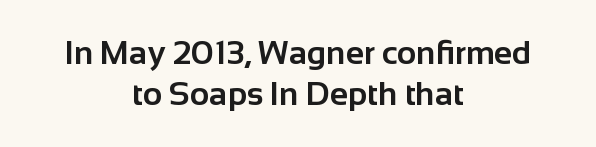
Q: Is the text bold? A: Yes.
Q: Is the text italic (slanted)? A: No, it is upright.
Q: Is the typeface a serif or a sans-serif typeface? A: Sans-serif.
Q: Is the text underlined? A: No.
Q: How is the paragraph aligned? A: Centered.
Q: Is the spacing between letters normal or unusually wide? A: Normal.
Q: Width (condensed, normal, or wide)? A: Normal.
Q: Stroke contrast? A: Low.
Q: x-height? A: Medium.
Q: Monospaced? A: No.
